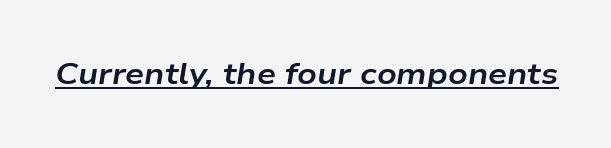
What stands out about the letter spacing? Nothing — it is the standard amount. You can tell it's italic because the verticals aren't actually vertical. Strokes here are thick enough to call this a true bold. The specimen includes a rule beneath the text block's lines. Note the varied advance widths — an 'i' is clearly narrower than an 'm'.
